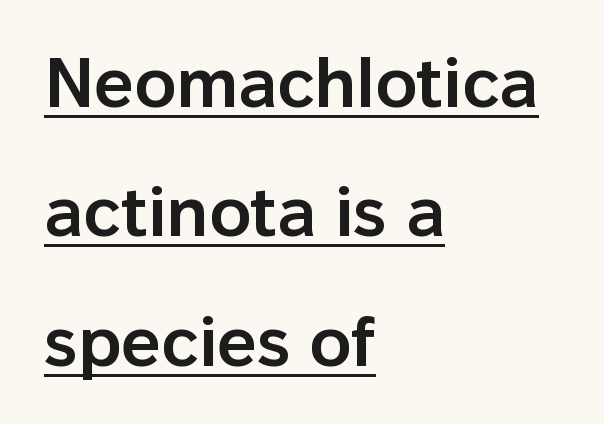
Q: Is the text bold? A: Semi-bold.
Q: Is the text italic (slanted)? A: No, it is upright.
Q: Is the typeface a serif or a sans-serif typeface? A: Sans-serif.
Q: Is the text underlined? A: Yes.
Q: How is the paragraph aligned? A: Left-aligned.
Q: Is the spacing between letters normal or unusually wide? A: Normal.
Q: Width (condensed, normal, or wide)? A: Normal.
Q: Stroke contrast? A: Low.
Q: x-height? A: Medium.
Q: Monospaced? A: No.
